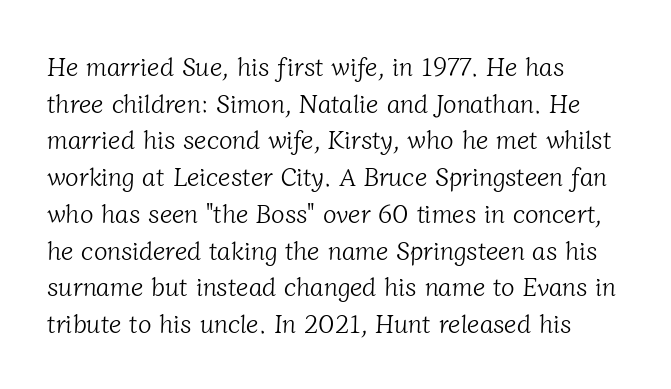
{"bold": "no", "underline": "no", "align": "left", "line_spacing": "normal", "line_spacing_ratio": 1.47, "letter_spacing": "normal", "letter_spacing_em": 0.0, "glyph_px": 25}
